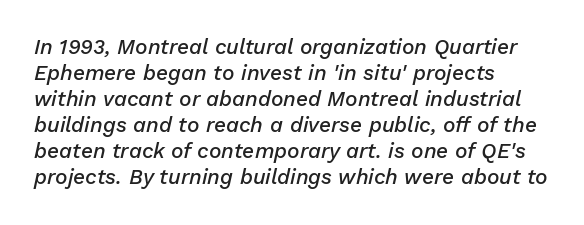
The line texture is even and compact thanks to regular tracking. Characters are canted at an angle relative to the baseline's perpendicular. Is the block centered? No — it sits flush against the left margin. The characters look somewhat weighty, a semibold short of true bold. Just letters on the line, the space beneath them empty.
